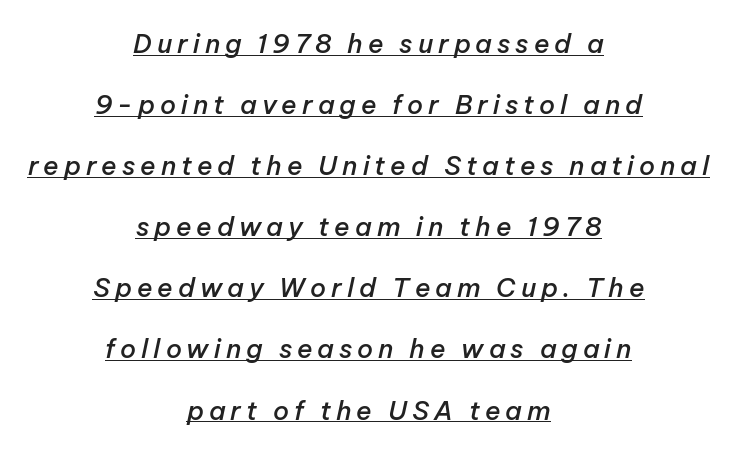
Q: Is the text bold? A: Semi-bold.
Q: Is the text italic (slanted)? A: Yes, it leans right by about 12 degrees.
Q: Is the text underlined? A: Yes.
Q: How is the paragraph aligned? A: Centered.
Q: Is the spacing between lines tight, normal or loose? A: Loose.
